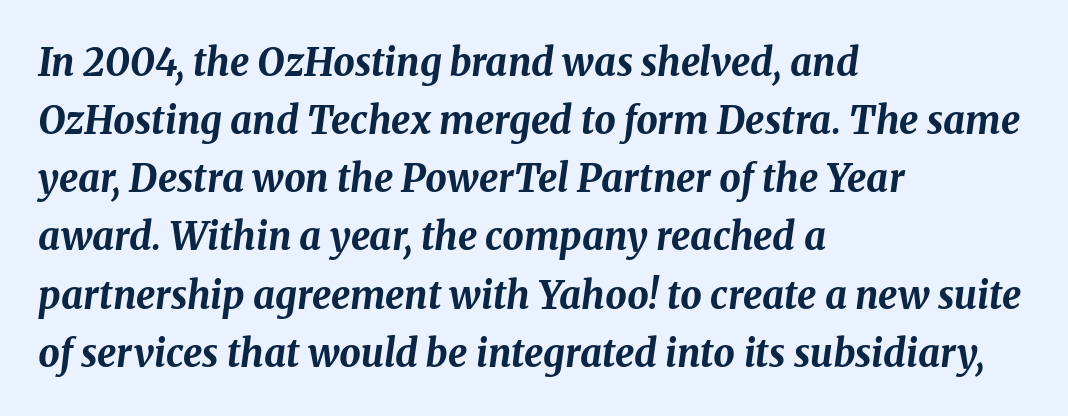
Decoration check: the copy has no underline. You can tell it's italic because the verticals aren't actually vertical. Note the varied advance widths — an 'i' is clearly narrower than an 'm'. How heavy is the stroke? Heavy — this is a bold. The lines are quadded left.
